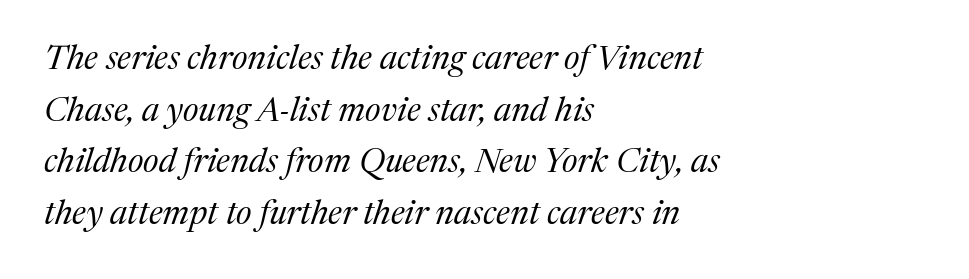
Q: Is the text bold? A: No.
Q: Is the text italic (slanted)? A: Yes, it leans right by about 17 degrees.
Q: Is the typeface a serif or a sans-serif typeface? A: Serif.
Q: Is the text underlined? A: No.
Q: How is the paragraph aligned? A: Left-aligned.
Q: Is the spacing between letters normal or unusually wide? A: Normal.
Q: Is the spacing between lines tight, normal or loose? A: Normal.
Q: Width (condensed, normal, or wide)? A: Normal.
Q: Stroke contrast? A: Medium.
Q: x-height? A: Medium.
Q: Monospaced? A: No.
